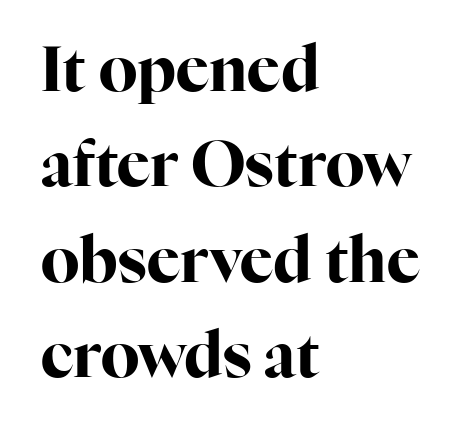
Notice how thick the strokes are: this is what a full bold looks like. Here the glyphs are tracked normally, forming tight word shapes. These lines are set flush left with a ragged right edge. These lines were composed using upright roman letters.
